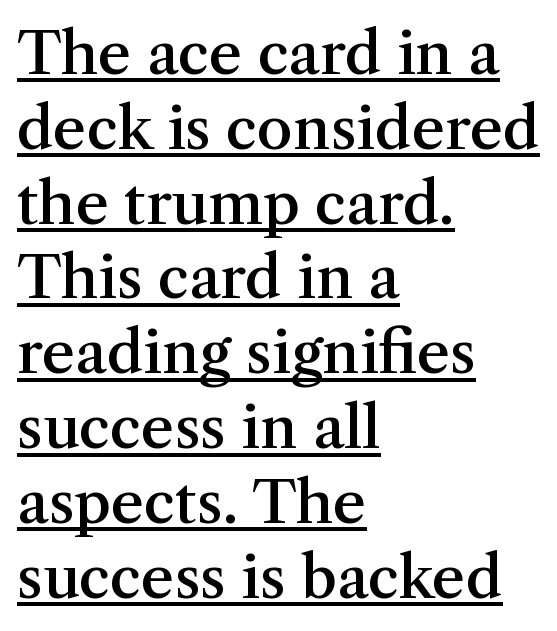
Old-style or modern, the face here clearly has serifs. The glyphs have the mass of a demibold cut, below bold. This sample is left-justified, so line endings fall wherever the words run out. Whoever set this chose a conventional vertical rhythm. Has an underline been added? It has.
